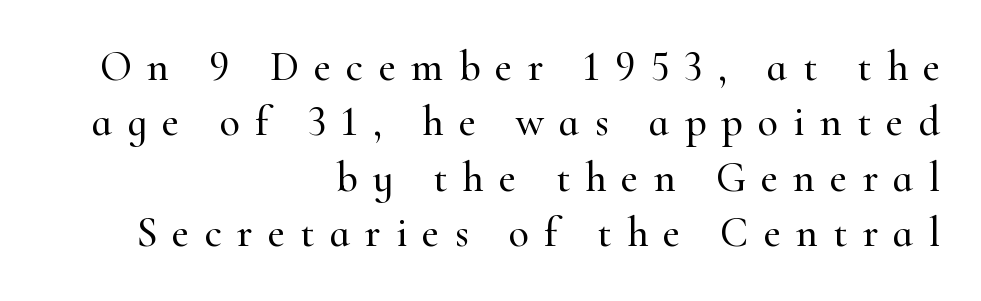
Q: Is the text italic (slanted)? A: No, it is upright.
Q: Is the typeface a serif or a sans-serif typeface? A: Serif.
Q: Is the text underlined? A: No.
Q: How is the paragraph aligned? A: Right-aligned.
Q: Is the spacing between letters normal or unusually wide? A: Unusually wide.
Q: Is the spacing between lines tight, normal or loose? A: Normal.
Q: Width (condensed, normal, or wide)? A: Normal.
Q: Stroke contrast? A: High.
Q: x-height? A: Small.
Q: Monospaced? A: No.
